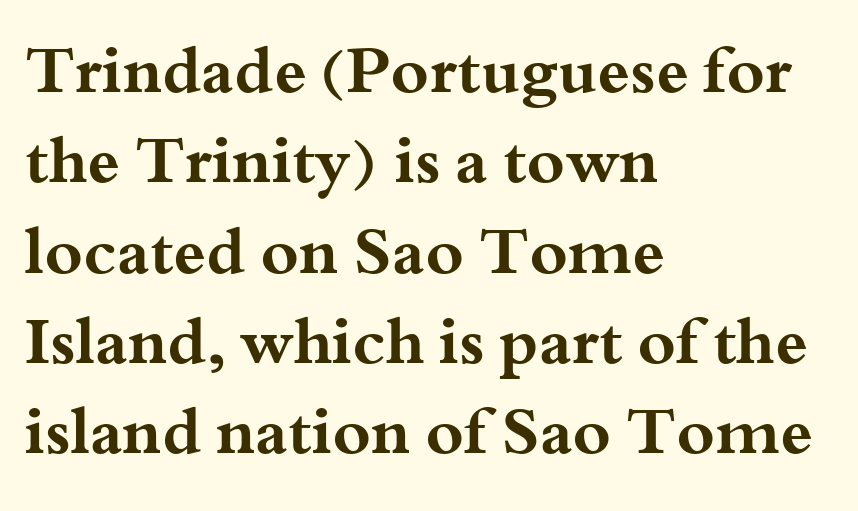
The image shows 65 px bold, wide serif type, upright; set left-aligned, normal line spacing (1.39x), normal letter spacing, not underlined; medium stroke contrast and a small x-height.
